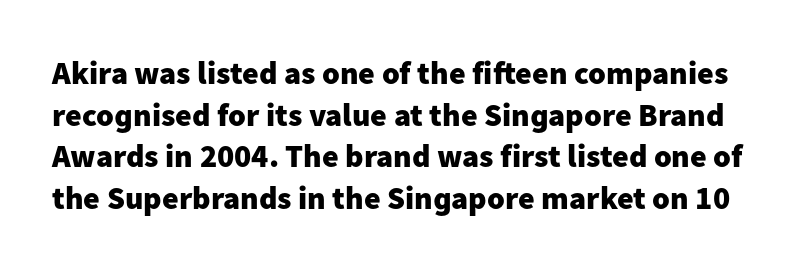
The image shows 32 px heavy sans-serif type, upright; set normal line spacing (1.3x), normal letter spacing, not underlined; low stroke contrast and a medium x-height.
